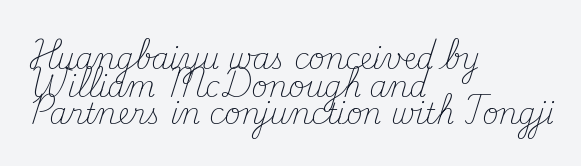
Tightly led — the rows are bunched. Stem width sits at or under what a default text font uses. The face used here is rendered with its standard letterfit.
